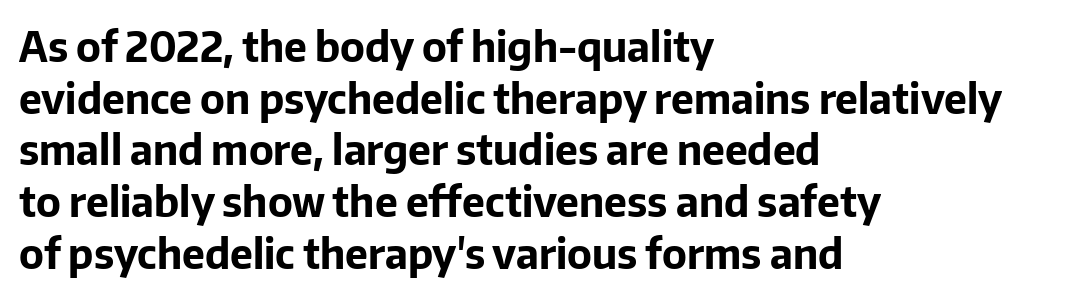
The image shows 41 px bold sans-serif type, upright; set left-aligned, normal line spacing (1.26x), normal letter spacing, not underlined; low stroke contrast and a medium x-height.
